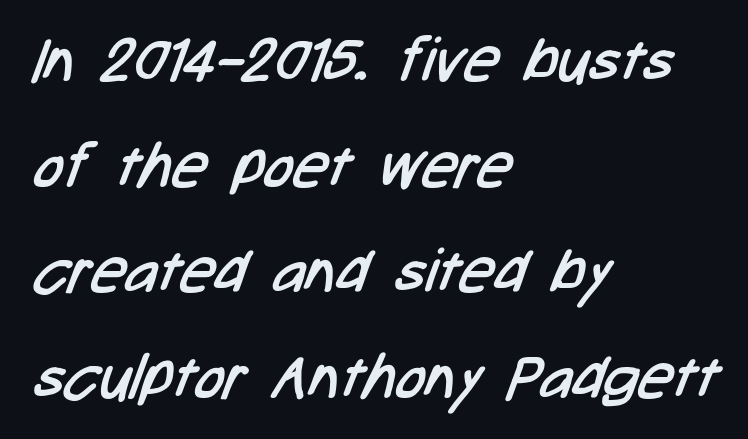
Q: Is the text bold? A: No.
Q: Is the typeface a serif or a sans-serif typeface? A: Sans-serif.
Q: Is the text underlined? A: No.
Q: How is the paragraph aligned? A: Left-aligned.
Q: Is the spacing between letters normal or unusually wide? A: Normal.
Q: Width (condensed, normal, or wide)? A: Condensed.
Q: Stroke contrast? A: Low.
Q: x-height? A: Medium.
Q: Monospaced? A: No.
